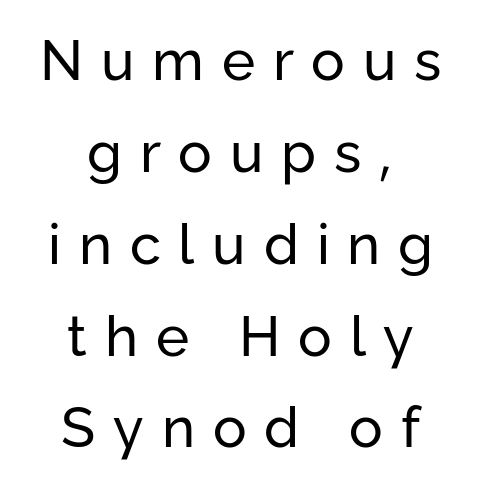
Q: Is the text bold? A: No.
Q: Is the text italic (slanted)? A: No, it is upright.
Q: Is the typeface a serif or a sans-serif typeface? A: Sans-serif.
Q: Is the text underlined? A: No.
Q: How is the paragraph aligned? A: Centered.
Q: Is the spacing between letters normal or unusually wide? A: Unusually wide.
Q: Is the spacing between lines tight, normal or loose? A: Normal.
Q: Width (condensed, normal, or wide)? A: Normal.
Q: Stroke contrast? A: Low.
Q: x-height? A: Medium.
Q: Monospaced? A: No.
